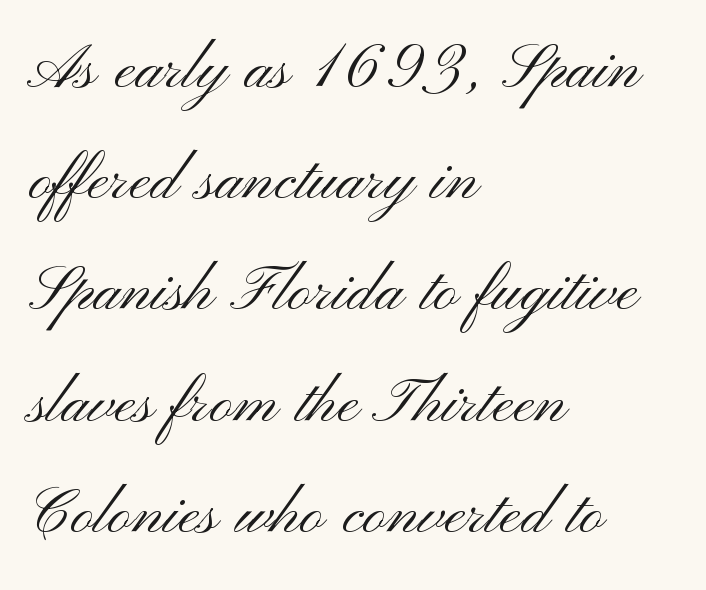
Horizontal bands of white between lines are of average thickness. Has an underline been added? It has not. The face used here is rendered with its standard letterfit. Varying glyph widths throughout — classic text-font behaviour.
